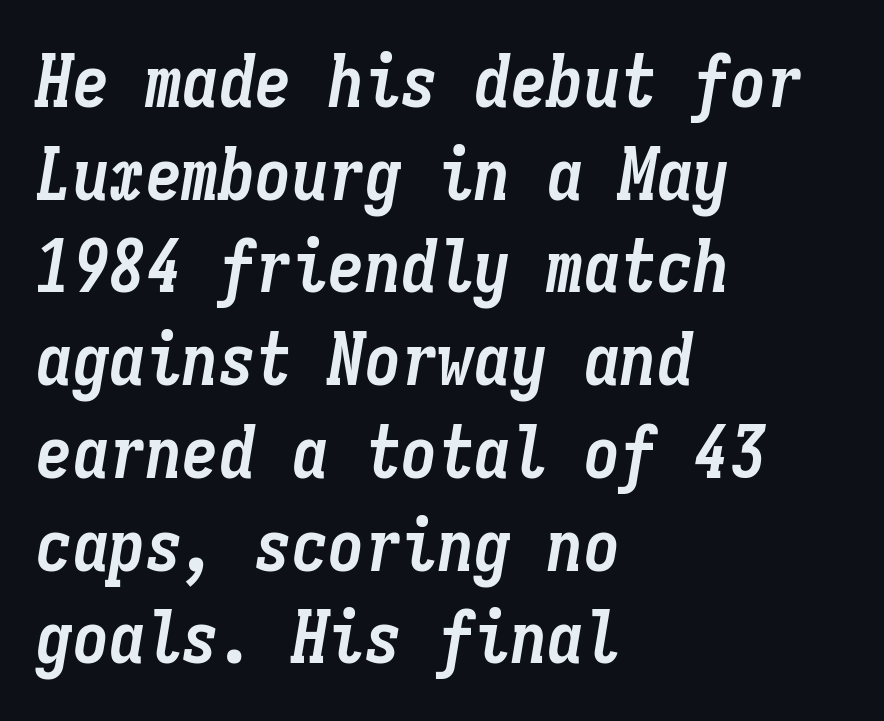
{"italic": "yes", "lean": "right", "slant_degrees": 9, "bold": "yes", "weight": "semibold", "width": "condensed", "stroke_contrast": "low", "x_height": "medium", "monospaced": "yes", "underline": "no", "align": "left", "line_spacing": "normal", "line_spacing_ratio": 1.27, "letter_spacing": "normal", "letter_spacing_em": 0.0, "glyph_px": 73}
